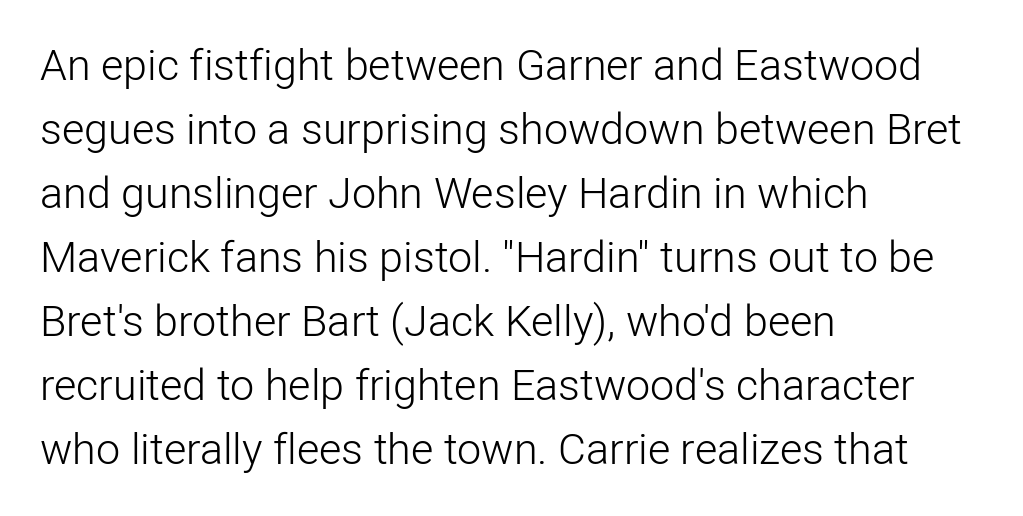
Q: Is the text bold? A: No.
Q: Is the text italic (slanted)? A: No, it is upright.
Q: Is the typeface a serif or a sans-serif typeface? A: Sans-serif.
Q: Is the text underlined? A: No.
Q: How is the paragraph aligned? A: Left-aligned.
Q: Is the spacing between letters normal or unusually wide? A: Normal.
Q: Is the spacing between lines tight, normal or loose? A: Normal.
Q: Width (condensed, normal, or wide)? A: Normal.
Q: Stroke contrast? A: Low.
Q: x-height? A: Medium.
Q: Monospaced? A: No.
